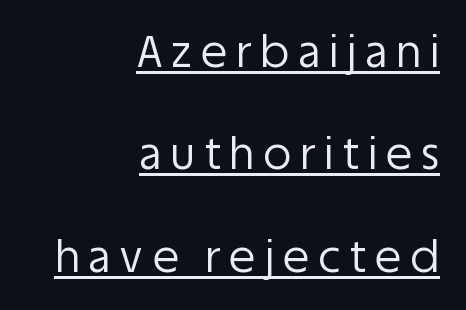
Q: Is the text bold? A: No.
Q: Is the text italic (slanted)? A: No, it is upright.
Q: Is the typeface a serif or a sans-serif typeface? A: Sans-serif.
Q: Is the text underlined? A: Yes.
Q: How is the paragraph aligned? A: Right-aligned.
Q: Is the spacing between letters normal or unusually wide? A: Unusually wide.
Q: Is the spacing between lines tight, normal or loose? A: Loose.
Q: Width (condensed, normal, or wide)? A: Normal.
Q: Stroke contrast? A: Low.
Q: x-height? A: Large.
Q: Monospaced? A: No.
